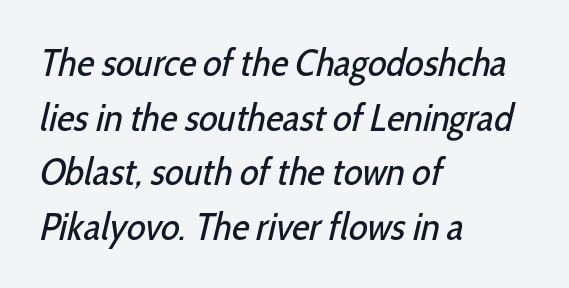
The passage shown is typeset with a sans-serif family. Quick note: interline space is typical. Think of a printed novel: that variable character pitch is what you see here. The strokes are not fattened; the text isn't bold. Nobody drew a line under any word here.
